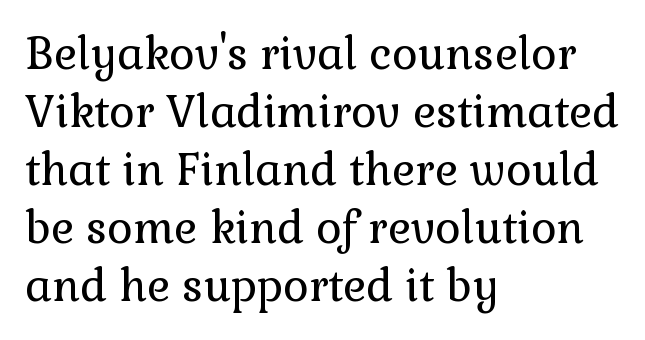
{"serif": "yes", "italic": "no", "bold": "no", "weight": "regular", "width": "normal", "stroke_contrast": "low", "x_height": "medium", "monospaced": "no", "underline": "no", "align": "left", "line_spacing": "normal", "line_spacing_ratio": 1.32, "letter_spacing": "normal", "letter_spacing_em": 0.0, "glyph_px": 44}
